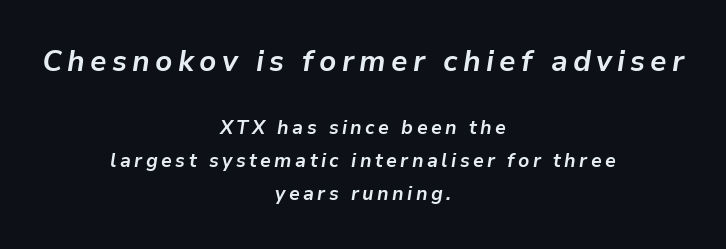
The image shows 29 px bold type, italic (leaning right); set centered, line spacing 1.73x, not underlined; the first (top) block is 1.53x larger; low stroke contrast and a medium x-height.
